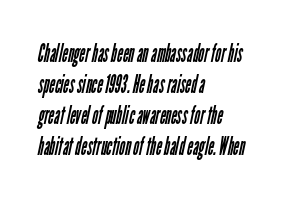
The space directly below the letters is spotless. Layout note: lines flush left. Weight: not bold — regular or lighter. Look at the tracking — it's just the regular setting, nothing added.
